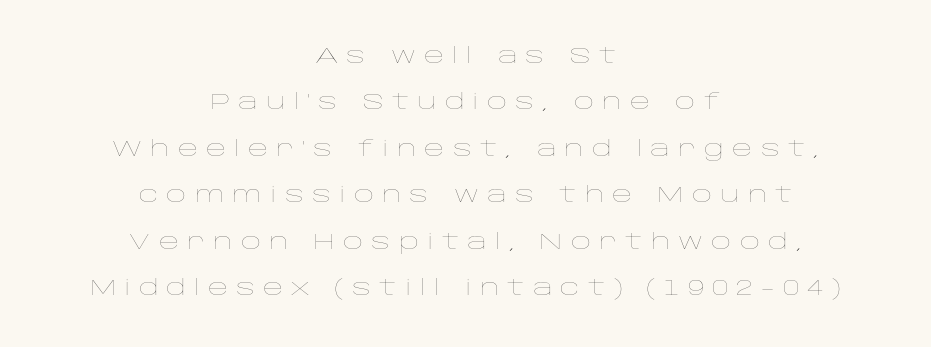
Q: Is the text bold? A: No.
Q: Is the text italic (slanted)? A: No, it is upright.
Q: Is the text underlined? A: No.
Q: How is the paragraph aligned? A: Centered.
Q: Is the spacing between letters normal or unusually wide? A: Unusually wide.
Q: Is the spacing between lines tight, normal or loose? A: Loose.
